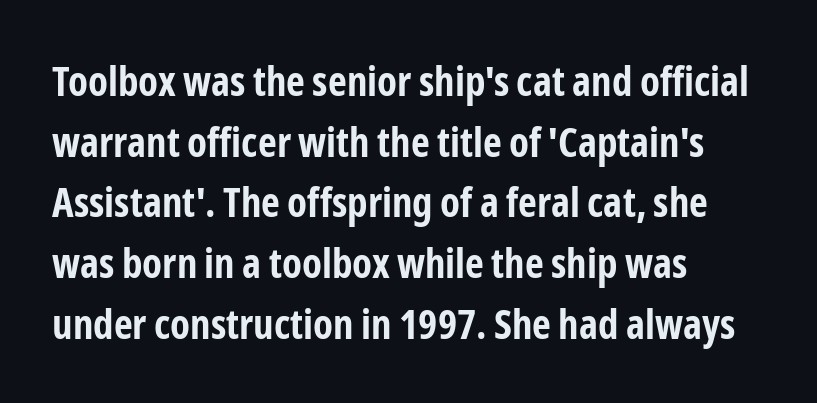
Is there any slant? The stems are plumb. Character widths vary here, with narrow letters taking less room than wide ones. Stroke terminals: plain, sans-serif. The lines in this sample share a left origin and differ only in where they stop. Letters rest on an invisible, unmarked baseline.
